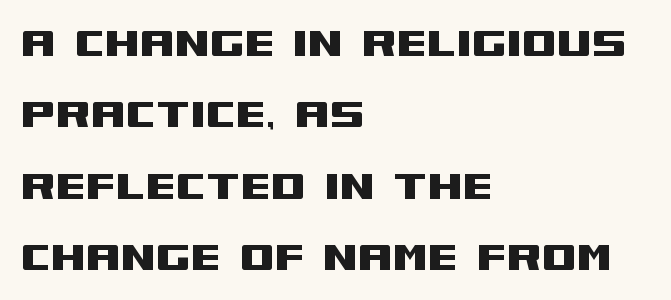
{"serif": "no", "italic": "no", "width": "wide", "stroke_contrast": "medium", "x_height": "large", "monospaced": "no", "underline": "no", "align": "left", "line_spacing": "normal", "line_spacing_ratio": 1.43, "letter_spacing": "normal", "letter_spacing_em": 0.0, "glyph_px": 50}
